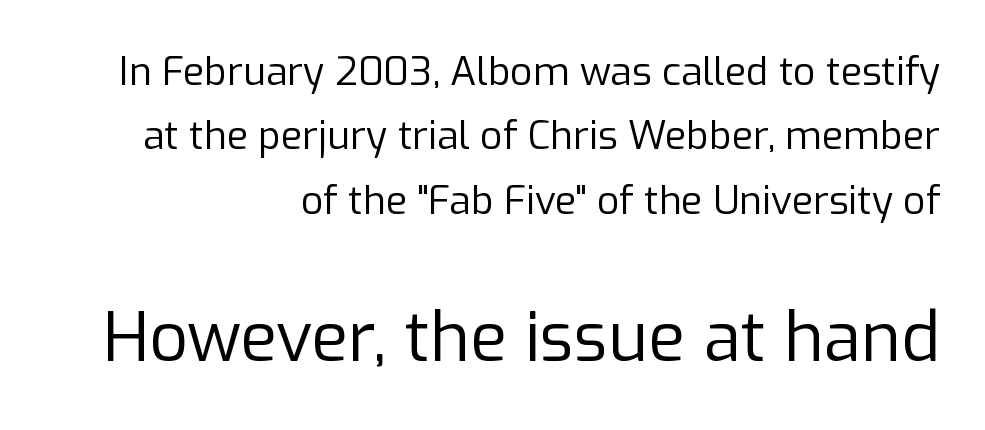
Q: Is the text bold? A: No.
Q: Is the text italic (slanted)? A: No, it is upright.
Q: Is the typeface a serif or a sans-serif typeface? A: Sans-serif.
Q: Is the text underlined? A: No.
Q: How is the paragraph aligned? A: Right-aligned.
Q: Is the spacing between letters normal or unusually wide? A: Normal.
Q: Is the spacing between lines tight, normal or loose? A: Normal.
Q: Which block of text is set in a larger size, the first (top) or the second (bottom)? A: The second (bottom) one.
Q: Width (condensed, normal, or wide)? A: Normal.
Q: Stroke contrast? A: Low.
Q: x-height? A: Medium.
Q: Monospaced? A: No.
